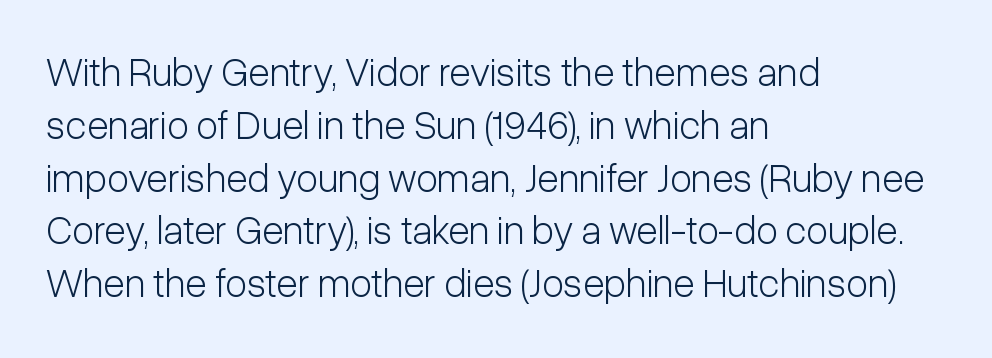
{"serif": "no", "italic": "no", "bold": "no", "weight": "light", "width": "condensed", "stroke_contrast": "low", "x_height": "medium", "monospaced": "no", "underline": "no", "align": "left", "line_spacing": "normal", "line_spacing_ratio": 1.32, "letter_spacing": "normal", "letter_spacing_em": 0.0, "glyph_px": 40}
